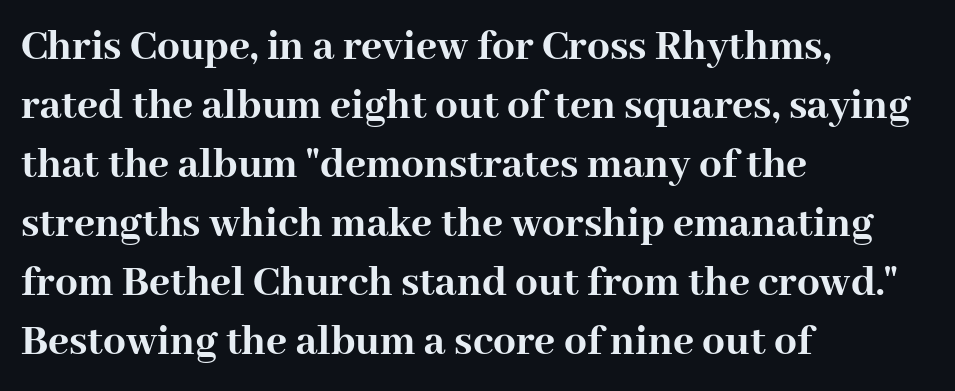
Type without underlining. The passage shown is emphatically bold. The line texture is even and compact thanks to regular tracking. Whoever set this chose a conventional vertical rhythm.
